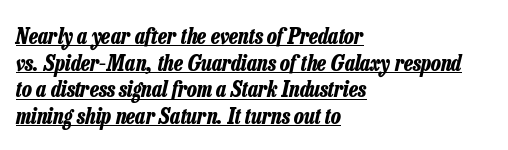
Q: Is the text bold? A: Yes.
Q: Is the text italic (slanted)? A: Yes, it leans right by about 13 degrees.
Q: Is the text underlined? A: Yes.
Q: How is the paragraph aligned? A: Left-aligned.
Q: Is the spacing between letters normal or unusually wide? A: Normal.
